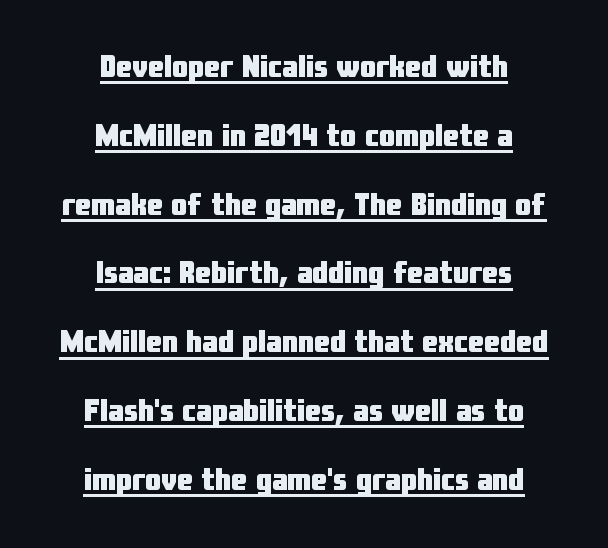
The image shows 32 px heavy, condensed sans-serif type, upright; set centered, loose line spacing (2.15x), normal letter spacing, underlined; low stroke contrast and a medium x-height.
